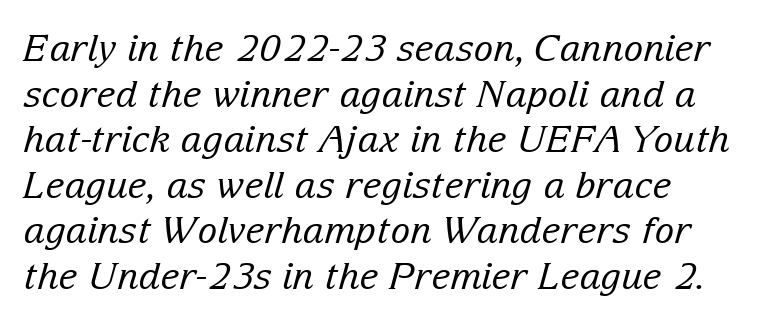
The type family on display is of the serif kind. The face used here is proportionally spaced, like ordinary book or web type. You can tell it's italic because the verticals aren't actually vertical. The cut favours lightness, reaching ordinary text weight at its darkest. The space directly below the letters is spotless. Spacing between characters is what you'd get straight out of the box.
